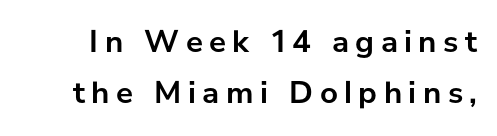
Q: Is the text bold? A: Yes.
Q: Is the text italic (slanted)? A: No, it is upright.
Q: Is the typeface a serif or a sans-serif typeface? A: Sans-serif.
Q: Is the text underlined? A: No.
Q: Is the spacing between letters normal or unusually wide? A: Unusually wide.
Q: Is the spacing between lines tight, normal or loose? A: Normal.
Q: Width (condensed, normal, or wide)? A: Normal.
Q: Stroke contrast? A: Low.
Q: x-height? A: Medium.
Q: Monospaced? A: No.
